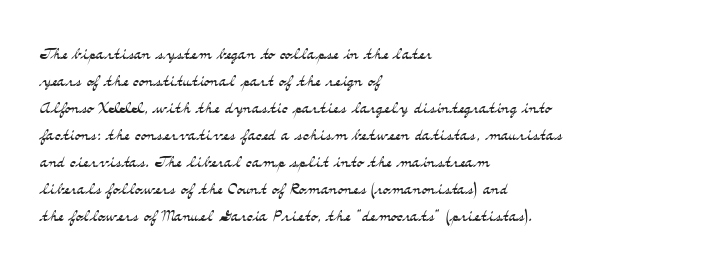
Q: Is the text bold? A: No.
Q: Is the text italic (slanted)? A: Yes.
Q: Is the text underlined? A: No.
Q: How is the paragraph aligned? A: Left-aligned.
Q: Is the spacing between letters normal or unusually wide? A: Normal.
